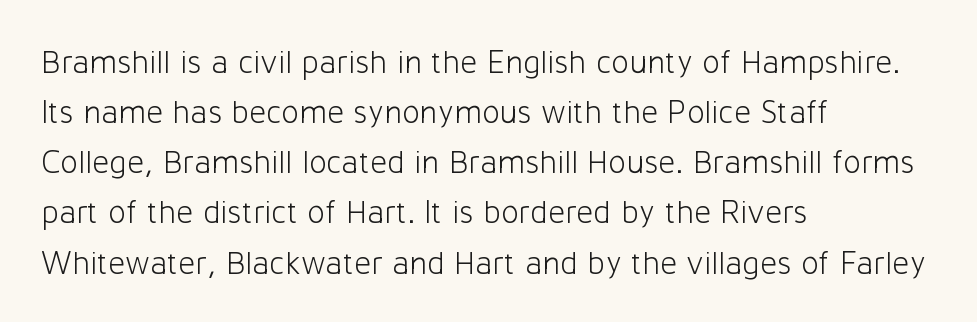
Underlining? Definitely not there. Spacing verdict: proportional, widths tailored to each character. Posture: vertical. Does the type have serifs? No, each stem ends abruptly.
